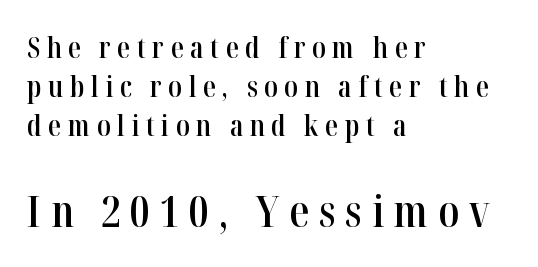
The image shows 44 px semibold, condensed serif type, upright; set left-aligned, normal line spacing (1.35x), unusually wide letter spacing (+0.22 em), not underlined; the second (bottom) block is 1.52x larger; high stroke contrast and a medium x-height.
